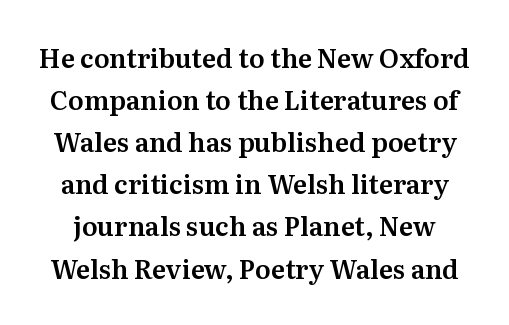
The image shows 26 px text type, upright; set normal line spacing (1.62x), normal letter spacing, not underlined.
